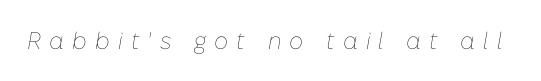
The image shows 24 px text type, italic (leaning right); set unusually wide letter spacing (+0.34 em), not underlined.
